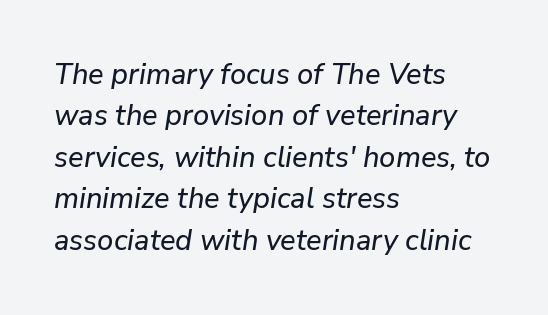
The image shows 29 px text type, italic (leaning right); set left-aligned, normal line spacing (1.43x), normal letter spacing, not underlined; low stroke contrast and a medium x-height.
